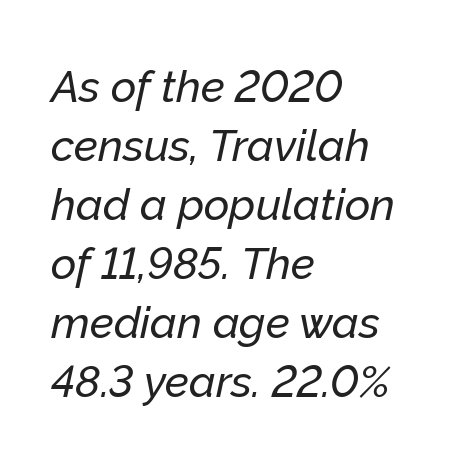
{"italic": "yes", "lean": "right", "slant_degrees": 12, "width": "normal", "stroke_contrast": "low", "x_height": "medium", "monospaced": "no", "underline": "no", "align": "left", "line_spacing": "normal", "line_spacing_ratio": 1.34, "letter_spacing": "normal", "letter_spacing_em": 0.0, "glyph_px": 44}
